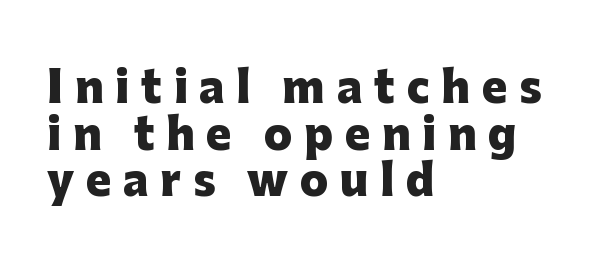
Q: Is the text bold? A: Yes.
Q: Is the text italic (slanted)? A: No, it is upright.
Q: Is the typeface a serif or a sans-serif typeface? A: Sans-serif.
Q: Is the text underlined? A: No.
Q: How is the paragraph aligned? A: Left-aligned.
Q: Is the spacing between letters normal or unusually wide? A: Unusually wide.
Q: Is the spacing between lines tight, normal or loose? A: Tight.
Q: Width (condensed, normal, or wide)? A: Normal.
Q: Stroke contrast? A: Low.
Q: x-height? A: Medium.
Q: Monospaced? A: No.
